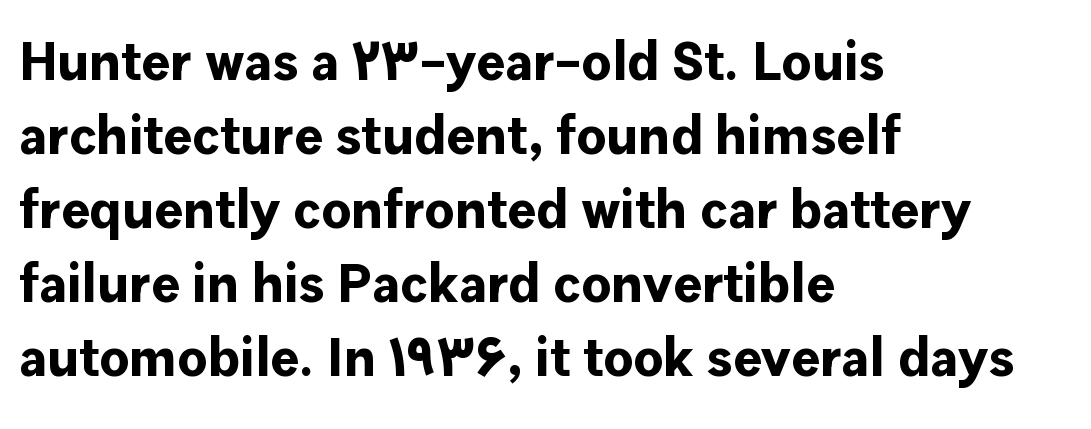
The image shows 54 px bold sans-serif type, upright; set left-aligned, normal line spacing (1.37x), normal letter spacing, not underlined; low stroke contrast and a medium x-height.
